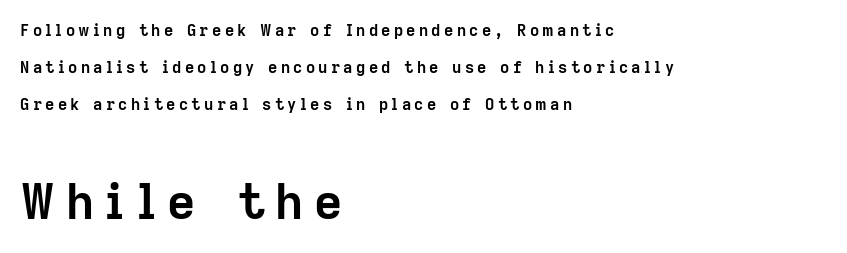
The gap between lines stays unmarked. The typesetting leans heavy: a genuine bold. If you drew a ruler down the left edge, every line would touch it. The lettering stays uniformly vertical, giving the passage a roman look.
